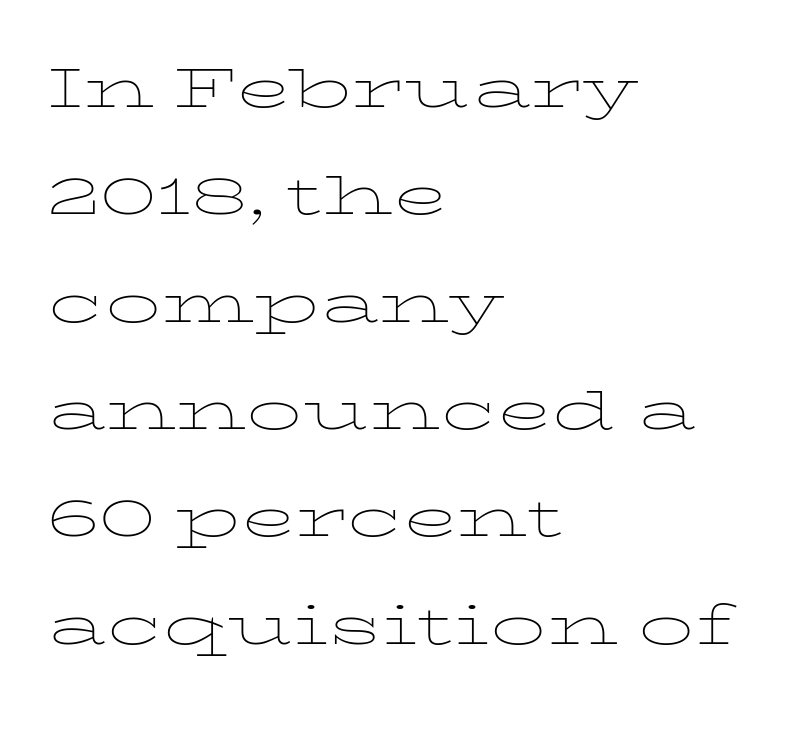
{"italic": "no", "bold": "no", "weight": "thin", "width": "wide", "stroke_contrast": "low", "x_height": "medium", "monospaced": "no", "underline": "no", "align": "left", "line_spacing": "normal", "line_spacing_ratio": 1.47, "letter_spacing": "normal", "letter_spacing_em": 0.0, "glyph_px": 73}
